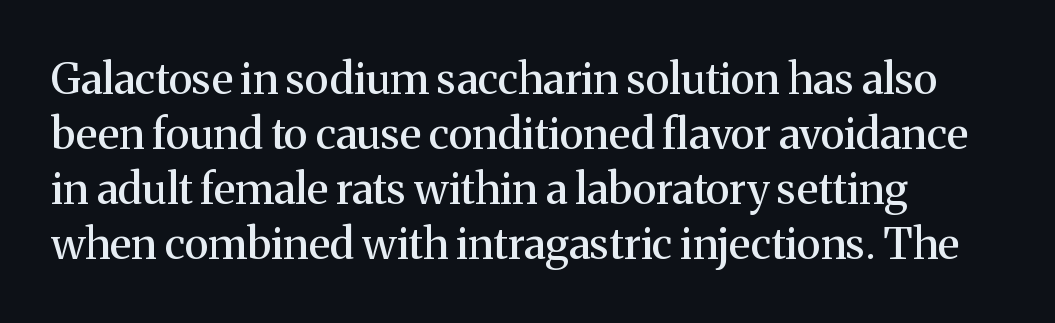
{"serif": "yes", "italic": "no", "width": "normal", "stroke_contrast": "medium", "x_height": "medium", "monospaced": "no", "underline": "no", "align": "left", "line_spacing": "normal", "line_spacing_ratio": 1.28, "letter_spacing": "normal", "letter_spacing_em": 0.0, "glyph_px": 43}
